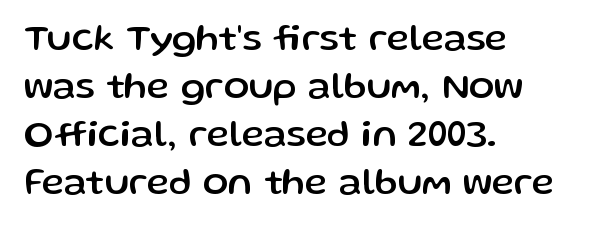
Q: Is the text italic (slanted)? A: No, it is upright.
Q: Is the typeface a serif or a sans-serif typeface? A: Sans-serif.
Q: Is the text underlined? A: No.
Q: How is the paragraph aligned? A: Left-aligned.
Q: Is the spacing between letters normal or unusually wide? A: Normal.
Q: Is the spacing between lines tight, normal or loose? A: Normal.
Q: Width (condensed, normal, or wide)? A: Normal.
Q: Stroke contrast? A: Low.
Q: x-height? A: Medium.
Q: Monospaced? A: No.
